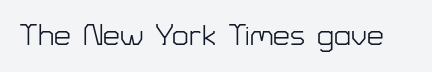
The image shows 30 px light sans-serif type, upright; set normal letter spacing, not underlined; low stroke contrast and a medium x-height.
